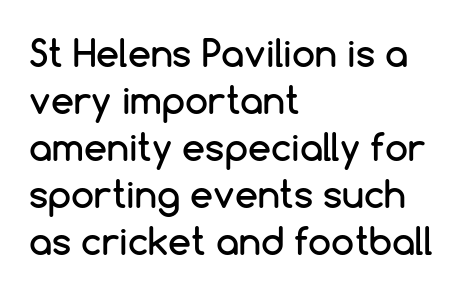
Descender tails drop into unmarked territory. The specimen reads as upright at a glance. Character widths vary here, with narrow letters taking less room than wide ones. The passage shown is typeset with a sans-serif family. Every row of glyphs begins at an identical x-position on the left.
